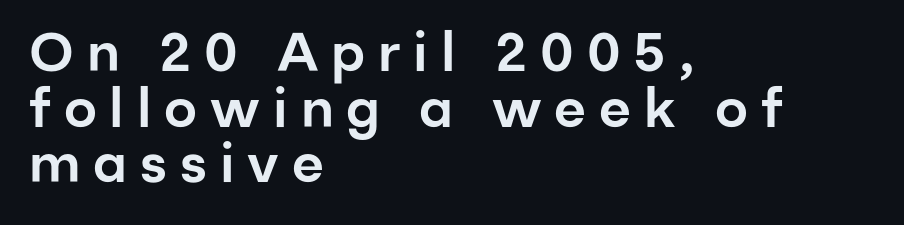
Q: Is the text italic (slanted)? A: No, it is upright.
Q: Is the typeface a serif or a sans-serif typeface? A: Sans-serif.
Q: Is the text underlined? A: No.
Q: How is the paragraph aligned? A: Left-aligned.
Q: Is the spacing between letters normal or unusually wide? A: Unusually wide.
Q: Is the spacing between lines tight, normal or loose? A: Tight.
Q: Width (condensed, normal, or wide)? A: Normal.
Q: Stroke contrast? A: Low.
Q: x-height? A: Medium.
Q: Monospaced? A: No.
